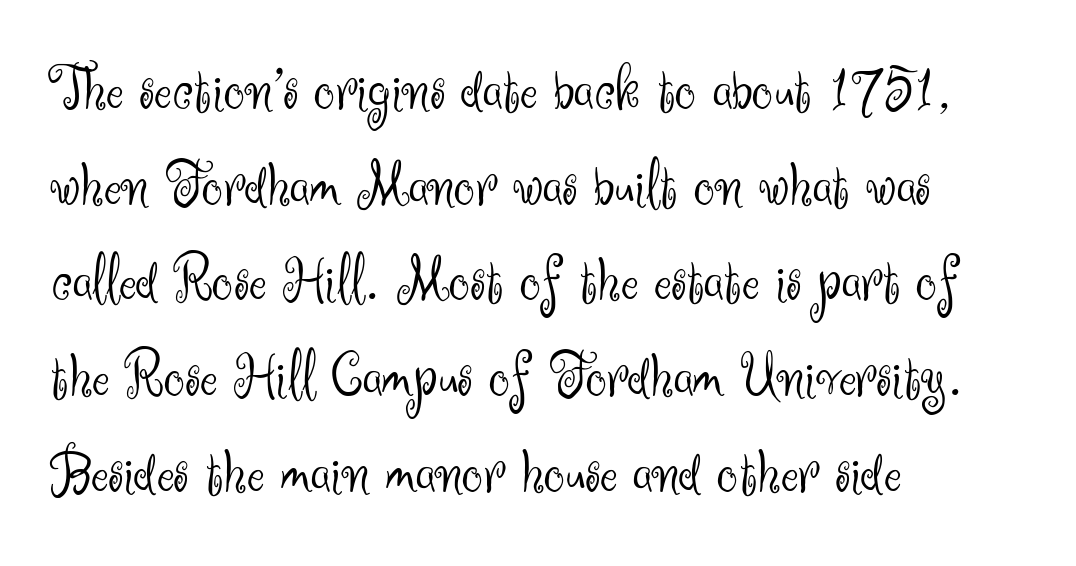
Q: Is the text bold? A: No.
Q: Is the text italic (slanted)? A: No, it is upright.
Q: Is the typeface a serif or a sans-serif typeface? A: Sans-serif.
Q: Is the text underlined? A: No.
Q: How is the paragraph aligned? A: Left-aligned.
Q: Is the spacing between letters normal or unusually wide? A: Normal.
Q: Is the spacing between lines tight, normal or loose? A: Normal.
Q: Width (condensed, normal, or wide)? A: Normal.
Q: Stroke contrast? A: Medium.
Q: x-height? A: Small.
Q: Monospaced? A: No.
